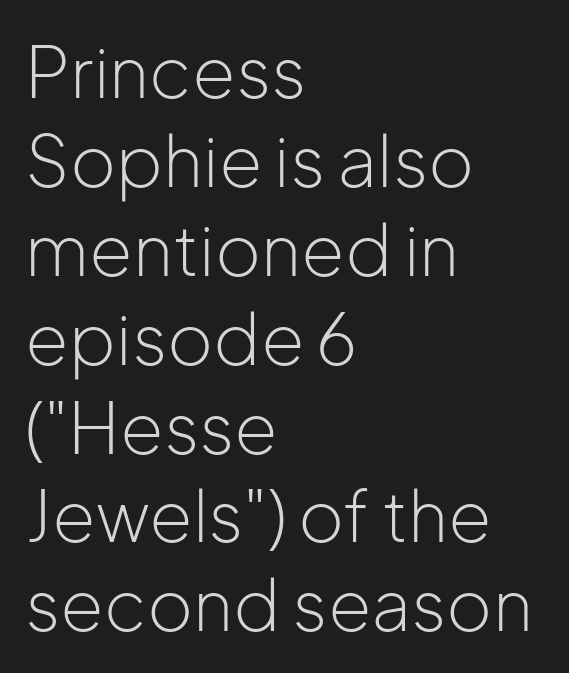
The image shows 70 px light sans-serif type, upright; set left-aligned, normal line spacing (1.27x), normal letter spacing, not underlined; low stroke contrast and a medium x-height.
